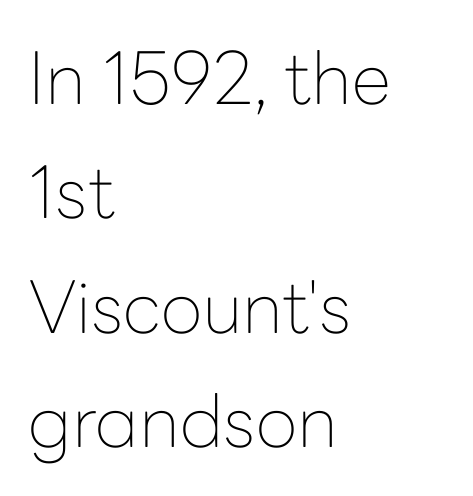
{"serif": "no", "italic": "no", "bold": "no", "weight": "thin", "width": "normal", "stroke_contrast": "low", "x_height": "medium", "monospaced": "no", "underline": "no", "align": "left", "line_spacing": "normal", "line_spacing_ratio": 1.59, "letter_spacing": "normal", "letter_spacing_em": 0.0, "glyph_px": 72}
